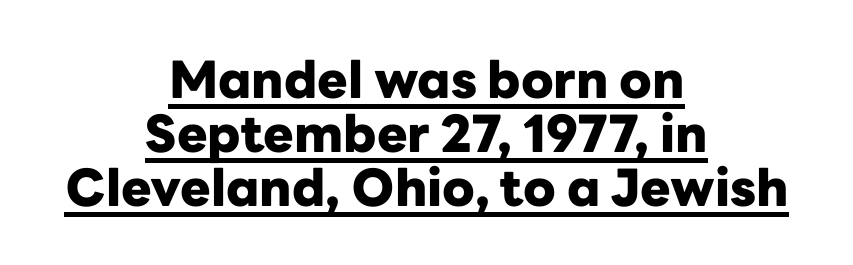
{"serif": "no", "italic": "no", "bold": "yes", "weight": "heavy", "width": "normal", "stroke_contrast": "low", "x_height": "medium", "monospaced": "no", "underline": "yes", "align": "center", "line_spacing": "tight", "line_spacing_ratio": 1.06, "letter_spacing": "normal", "letter_spacing_em": 0.0, "glyph_px": 51}
